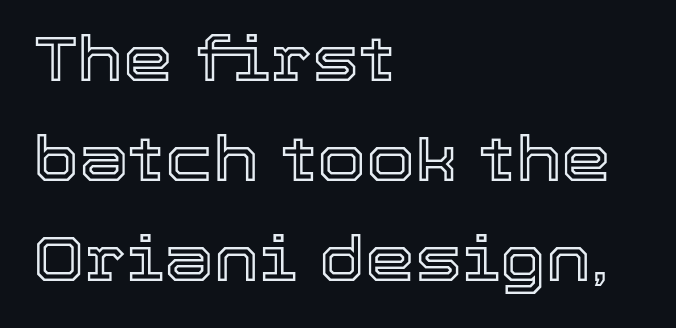
One glance says typical: line gaps are just what's usual. Character widths vary here, with narrow letters taking less room than wide ones. Standard letterfit; no display-style spreading of the glyphs. Notice how the passage keeps a crisp vertical edge on the left only. Lines of text with bare space underneath. If you drew a line through each stem, it would be perfectly vertical.
